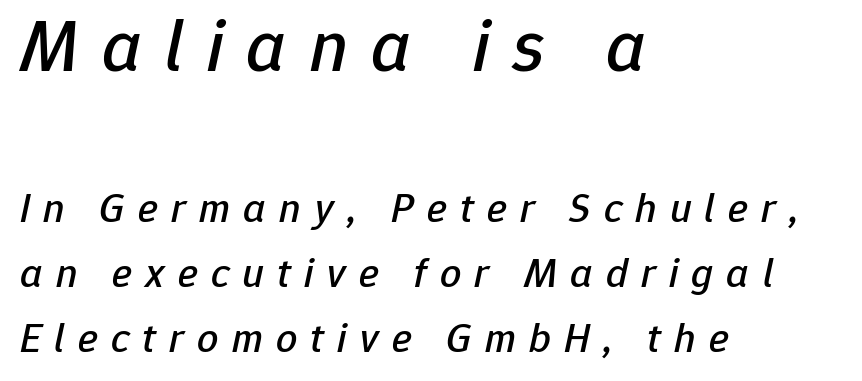
Q: Is the text italic (slanted)? A: Yes, it leans right by about 12 degrees.
Q: Is the text underlined? A: No.
Q: How is the paragraph aligned? A: Left-aligned.
Q: Is the spacing between letters normal or unusually wide? A: Unusually wide.
Q: Is the spacing between lines tight, normal or loose? A: Normal.
Q: Which block of text is set in a larger size, the first (top) or the second (bottom)? A: The first (top) one.
Q: Width (condensed, normal, or wide)? A: Normal.
Q: Stroke contrast? A: Low.
Q: x-height? A: Medium.
Q: Monospaced? A: No.
